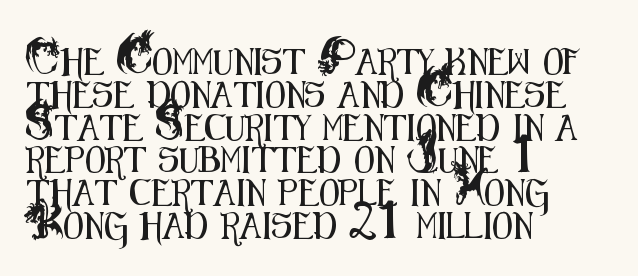
Each new line begins a customary step beneath the previous one. The passage shown is not underscored anywhere. Unlike italic type, these characters show no tilt at all. Casual observation: everything's shoved over to the left.
